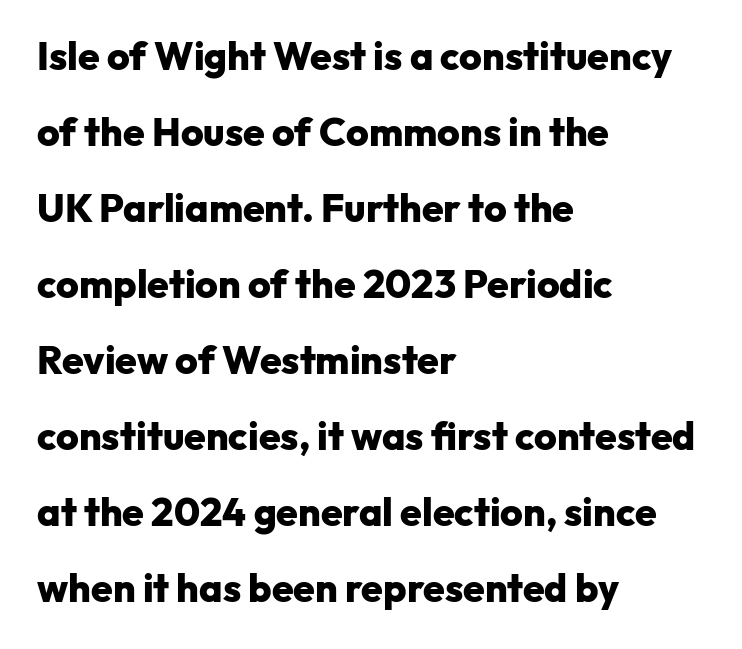
Q: Is the text bold? A: Yes.
Q: Is the text italic (slanted)? A: No, it is upright.
Q: Is the typeface a serif or a sans-serif typeface? A: Sans-serif.
Q: Is the text underlined? A: No.
Q: How is the paragraph aligned? A: Left-aligned.
Q: Is the spacing between letters normal or unusually wide? A: Normal.
Q: Is the spacing between lines tight, normal or loose? A: Loose.
Q: Width (condensed, normal, or wide)? A: Normal.
Q: Stroke contrast? A: Low.
Q: x-height? A: Medium.
Q: Monospaced? A: No.
